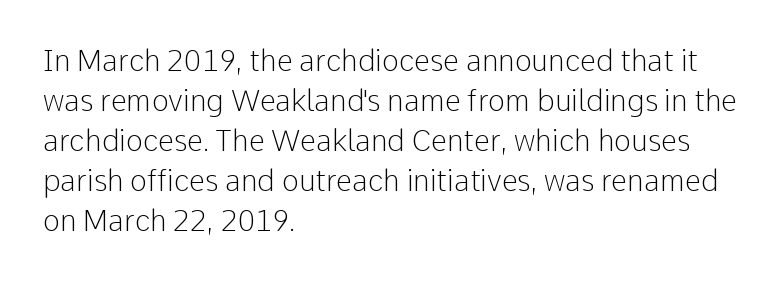
Q: Is the text bold? A: No.
Q: Is the text italic (slanted)? A: No, it is upright.
Q: Is the typeface a serif or a sans-serif typeface? A: Sans-serif.
Q: Is the text underlined? A: No.
Q: How is the paragraph aligned? A: Left-aligned.
Q: Is the spacing between letters normal or unusually wide? A: Normal.
Q: Is the spacing between lines tight, normal or loose? A: Normal.
Q: Width (condensed, normal, or wide)? A: Normal.
Q: Stroke contrast? A: Low.
Q: x-height? A: Medium.
Q: Monospaced? A: No.
